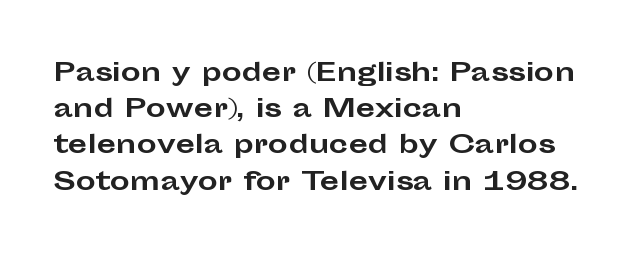
The image shows 25 px bold type, upright; set left-aligned, normal line spacing (1.45x), normal letter spacing, not underlined.
